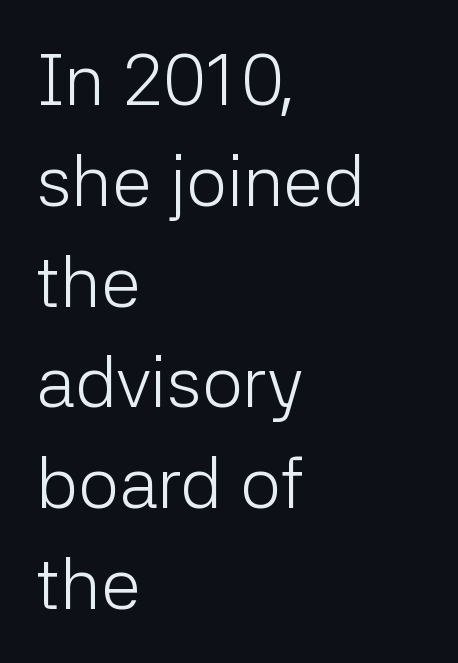
The face used here is rendered with its standard letterfit. The passage shown is typed in a proportional face where columns would drift. The typesetter chose a ragged-right arrangement here. No extra ink here — the face is not bold.
